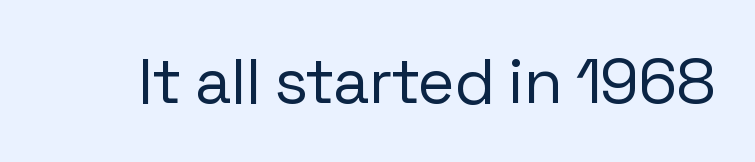
Standard letterfit; no display-style spreading of the glyphs. Nothing sits at the stroke ends, so this counts as sans-serif. Each row of text sits above clean, open space. Weight: not bold — regular or lighter.
